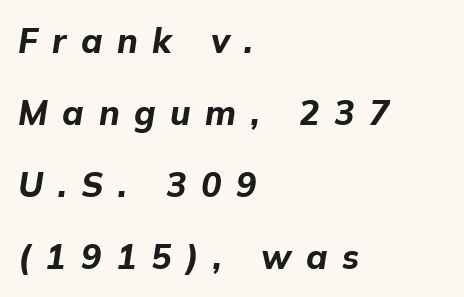
Tracking value appears strongly positive — letters spread wide. Any mark beneath the type? The region is blank. Is this a fixed-width face? No — the glyphs have proportional, varying widths. All the whitespace from short lines collects on the right.
